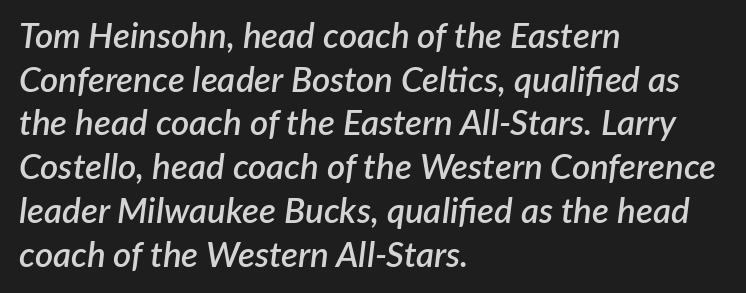
{"italic": "yes", "lean": "right", "slant_degrees": 7, "bold": "semi", "weight": "semibold", "width": "normal", "stroke_contrast": "low", "x_height": "medium", "monospaced": "no", "underline": "no", "align": "left", "line_spacing": "normal", "line_spacing_ratio": 1.25, "letter_spacing": "normal", "letter_spacing_em": 0.0, "glyph_px": 35}
